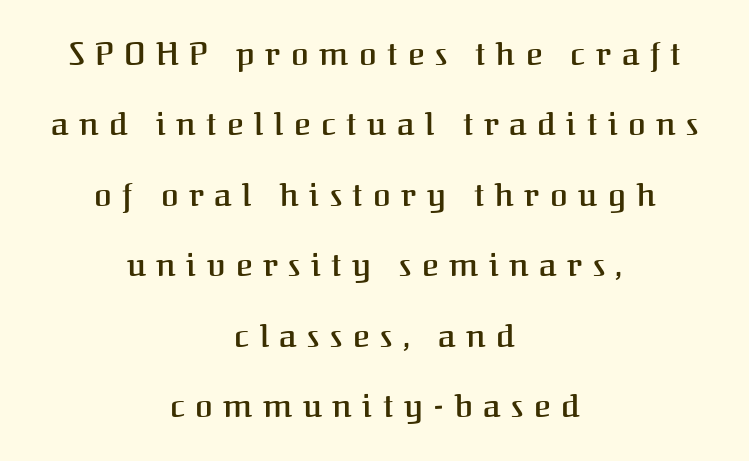
Short note: letters widely spaced. The font is running at a semibold setting, under full bold. In terms of leading, this rendering errs on the spacious side. This is serif lettering, the kind often seen in printed books.
